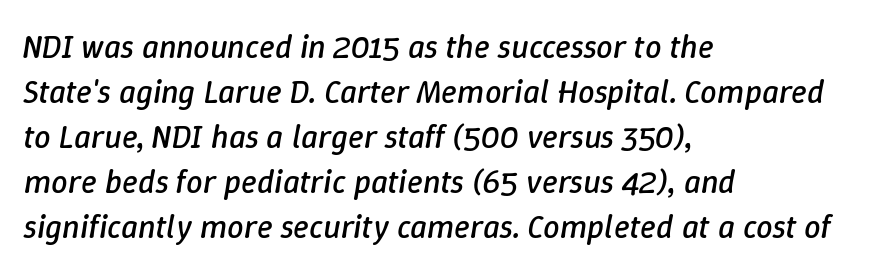
The image shows 33 px regular-weight type, italic (leaning right); set left-aligned, normal line spacing (1.36x), normal letter spacing, not underlined; low stroke contrast and a medium x-height.
